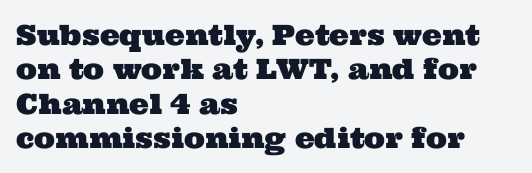
{"serif": "yes", "width": "wide", "stroke_contrast": "medium", "x_height": "medium", "monospaced": "no", "underline": "no", "align": "left", "line_spacing_ratio": 1.23, "letter_spacing": "normal", "letter_spacing_em": 0.0, "glyph_px": 28}
